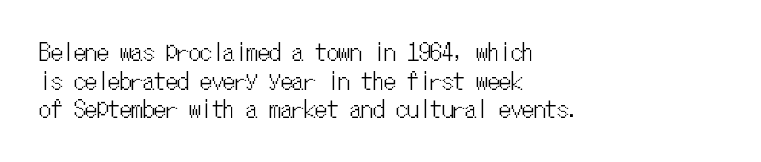
Q: Is the text italic (slanted)? A: No, it is upright.
Q: Is the text underlined? A: No.
Q: How is the paragraph aligned? A: Left-aligned.
Q: Is the spacing between letters normal or unusually wide? A: Normal.
Q: Is the spacing between lines tight, normal or loose? A: Normal.
